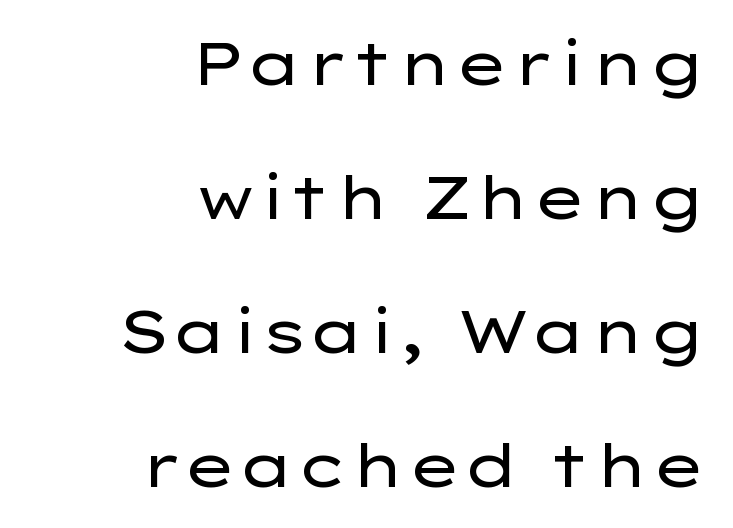
In terms of letterform style, serifs are entirely absent. The line-height multiplier appears high, well above default. The letterforms sit shoulder to shoulder at normal distance. Proportional: the letters do not fall into vertical columns. Style check: upright.
